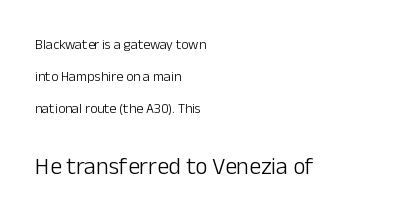
The image shows 24 px text type, upright; set left-aligned, loose line spacing (2.27x), normal letter spacing, not underlined; the second (bottom) block is 1.71x larger.
